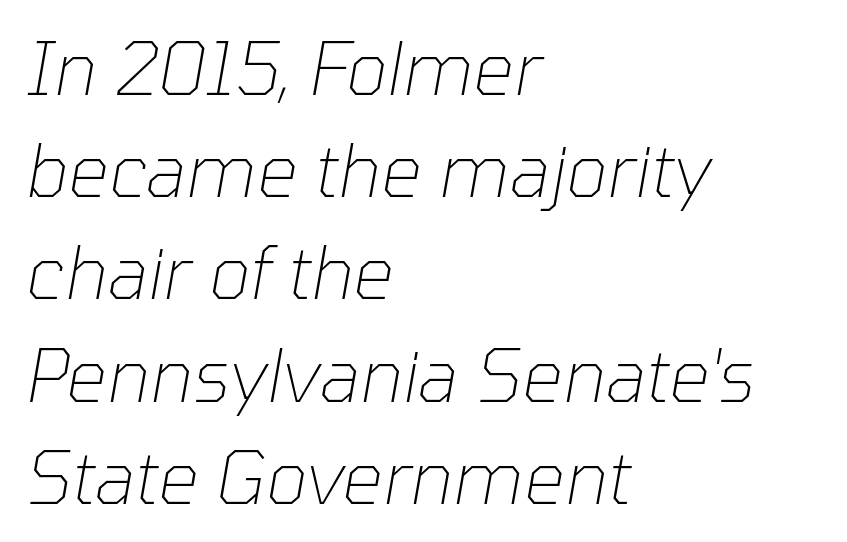
The type is set solid horizontally, with unmodified tracking. Rows of type keep a routine distance in the vertical direction. Think standard paragraph weight, or any step lighter than that. Just letters on the line, the space beneath them empty. The passage shown is typed in a proportional face where columns would drift.
